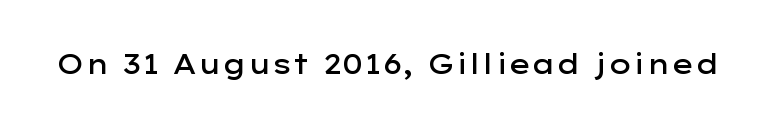
The image shows 27 px text type, upright; set normal letter spacing, not underlined.
